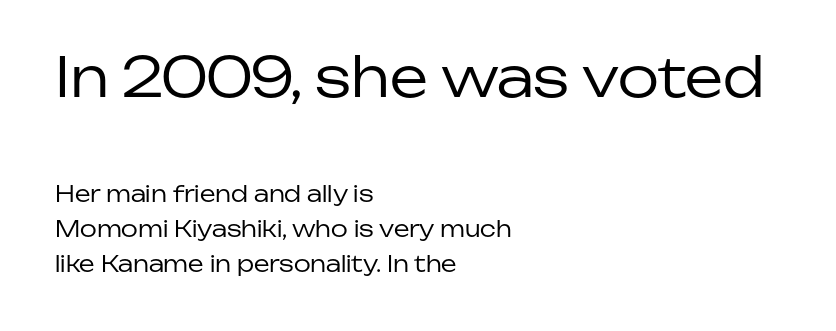
The cut favours lightness, reaching ordinary text weight at its darkest. The tracking reads as untouched default to a designer's eye. The words here are not underlined. If you drew a ruler down the left edge, every line would touch it.
